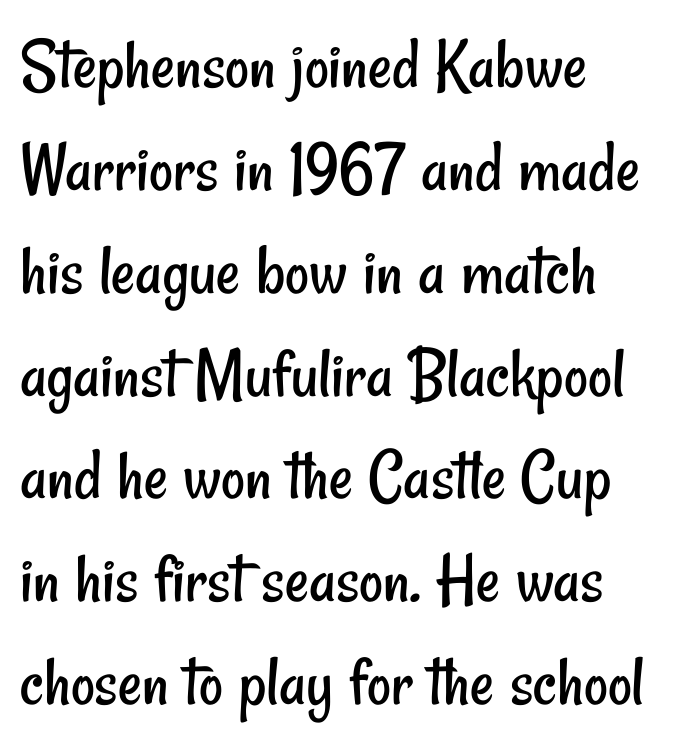
No extra ink here — the face is not bold. The rendering uses natural spacing where letterforms have individual widths. The specimen omits any rule beneath the text block's lines. Classification — sans serif.
